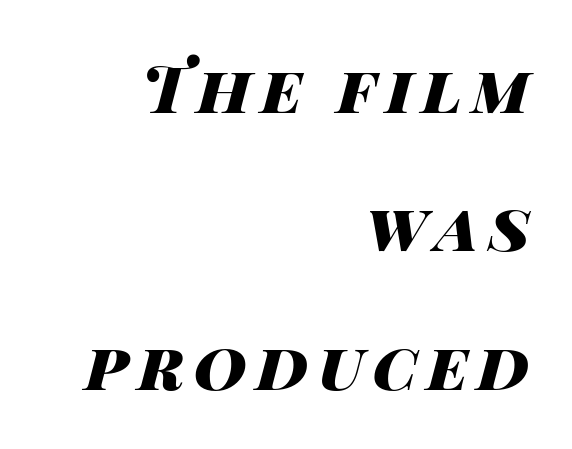
{"italic": "yes", "lean": "right", "slant_degrees": 14, "bold": "yes", "weight": "heavy", "width": "wide", "stroke_contrast": "high", "x_height": "large", "monospaced": "no", "underline": "no", "align": "right", "line_spacing": "loose", "line_spacing_ratio": 2.13, "glyph_px": 65}
